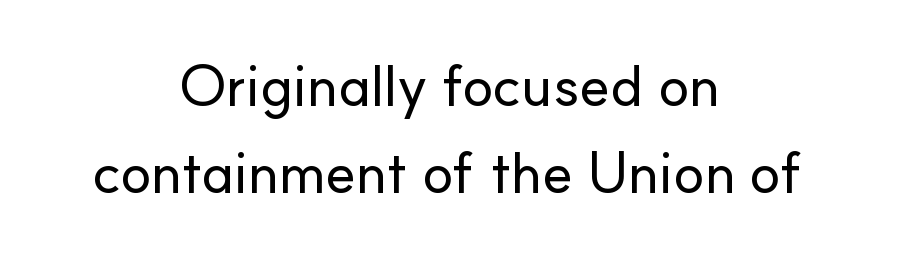
The image shows 58 px sans-serif type, upright; set centered, normal line spacing (1.5x), normal letter spacing, not underlined; low stroke contrast and a small x-height.
